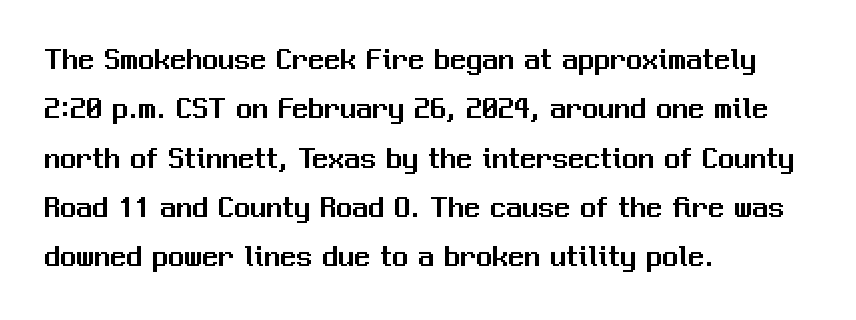
The image shows 32 px sans-serif type, upright; set left-aligned, normal line spacing (1.54x), normal letter spacing, not underlined; medium stroke contrast and a medium x-height.
